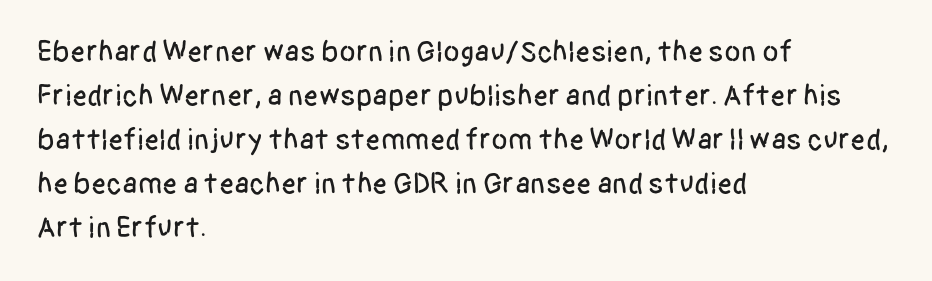
Q: Is the text italic (slanted)? A: No, it is upright.
Q: Is the typeface a serif or a sans-serif typeface? A: Sans-serif.
Q: Is the text underlined? A: No.
Q: How is the paragraph aligned? A: Left-aligned.
Q: Is the spacing between letters normal or unusually wide? A: Normal.
Q: Is the spacing between lines tight, normal or loose? A: Normal.
Q: Width (condensed, normal, or wide)? A: Condensed.
Q: Stroke contrast? A: Low.
Q: x-height? A: Large.
Q: Monospaced? A: No.
